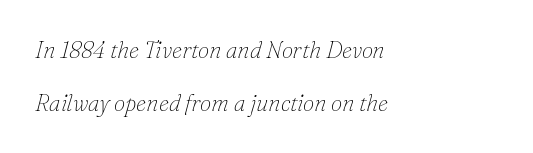
The image shows 23 px text type, italic (leaning right); set left-aligned, loose line spacing (2.32x), normal letter spacing, not underlined.
